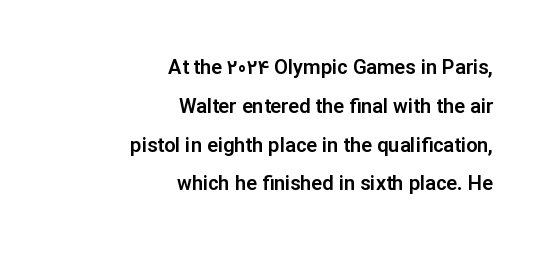
Q: Is the text italic (slanted)? A: No, it is upright.
Q: Is the text underlined? A: No.
Q: How is the paragraph aligned? A: Right-aligned.
Q: Is the spacing between letters normal or unusually wide? A: Normal.
Q: Is the spacing between lines tight, normal or loose? A: Loose.
